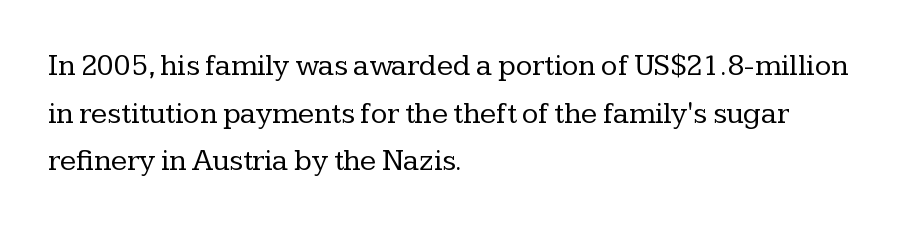
{"serif": "yes", "italic": "no", "bold": "no", "weight": "regular", "width": "normal", "stroke_contrast": "low", "x_height": "medium", "monospaced": "no", "underline": "no", "align": "left", "line_spacing": "normal", "line_spacing_ratio": 1.59, "letter_spacing": "normal", "letter_spacing_em": 0.0, "glyph_px": 30}
